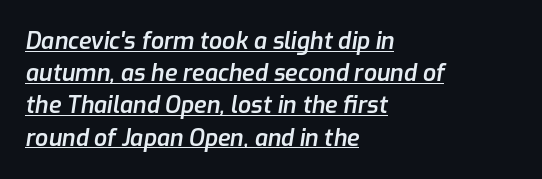
Stems and bowls a touch heavier than normal — semibold. This sample uses plain, unmodified letter spacing. Vertically, the passage feels balanced, rows spaced as you'd expect. Quick note: italic. A student would call this left alignment; a typographer would say flush left, rag right.
